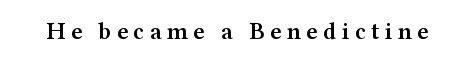
In terms of posture, this sample is upright. The glyphs are unaccompanied by any horizontal stroke below them. Each glyph is drawn with semibold strokes, heavier than normal yet not fully bold. The face used here is rendered with a markedly widened letterfit.
